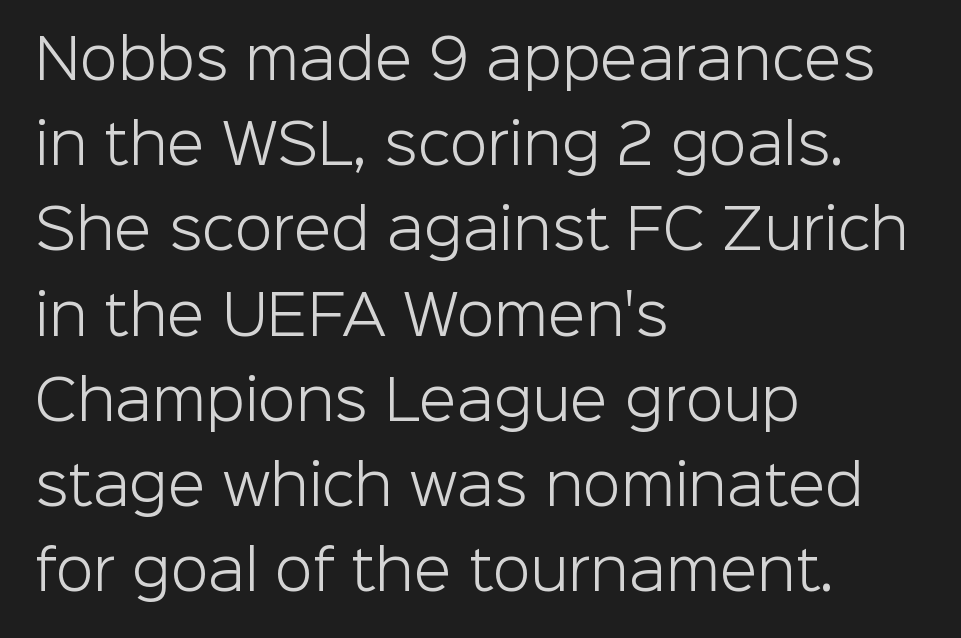
Note: no serifs on the glyphs. Descenders are the only things crossing below the line. Tracking here is standard; glyphs follow each other at the usual distance. Quick note: interline space is typical. The setting favours the left margin, as ordinary paragraphs usually do. The letterforms sit at book weight or below.
